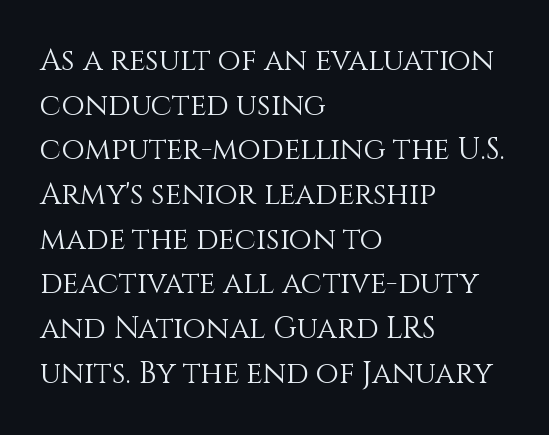
Stems here are at most as thick as an everyday book face. The strip under each line holds only bare page. The rendering anchors every line to the left-hand side. A roman cut, with each character standing at attention. Spacing verdict: proportional, widths tailored to each character.
